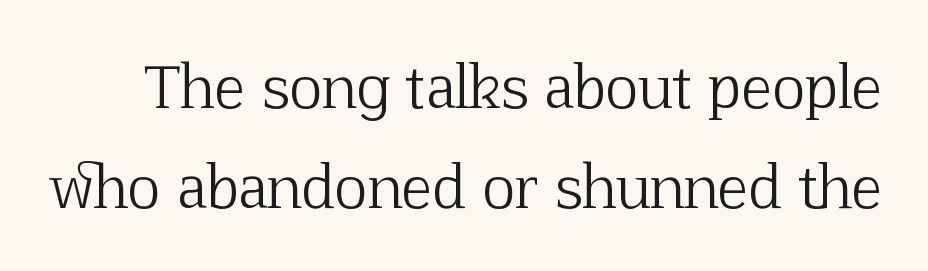
{"serif": "yes", "italic": "no", "bold": "no", "weight": "light", "width": "normal", "stroke_contrast": "low", "x_height": "medium", "monospaced": "no", "underline": "no", "line_spacing_ratio": 1.76, "letter_spacing": "normal", "letter_spacing_em": 0.0, "glyph_px": 57}
